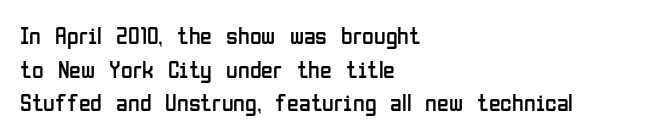
Q: Is the text bold? A: No.
Q: Is the text italic (slanted)? A: No, it is upright.
Q: Is the text underlined? A: No.
Q: How is the paragraph aligned? A: Left-aligned.
Q: Is the spacing between letters normal or unusually wide? A: Normal.
Q: Is the spacing between lines tight, normal or loose? A: Normal.
